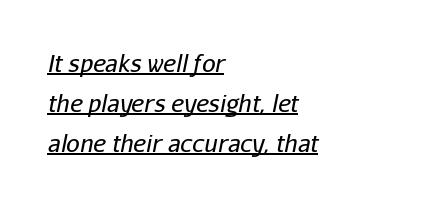
{"italic": "yes", "lean": "right", "slant_degrees": 11, "bold": "no", "underline": "yes", "align": "left", "line_spacing": "normal", "line_spacing_ratio": 1.66, "letter_spacing": "normal", "letter_spacing_em": 0.0, "glyph_px": 24}
